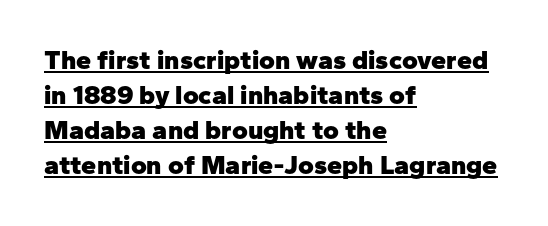
The image shows 27 px bold type, upright; set left-aligned, normal line spacing (1.3x), normal letter spacing, underlined.
